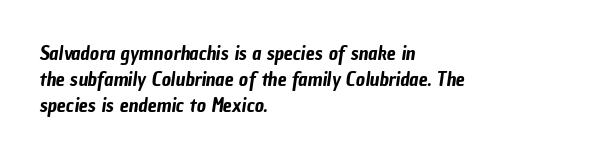
The image shows 20 px text type; set left-aligned, normal line spacing (1.29x), normal letter spacing, not underlined.
